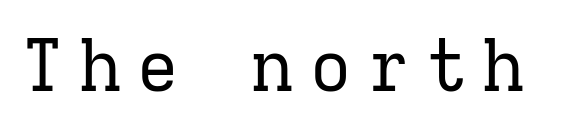
The image shows 72 px regular-weight serif type, upright, monospaced; set unusually wide letter spacing (+0.2 em), not underlined; low stroke contrast and a medium x-height.
